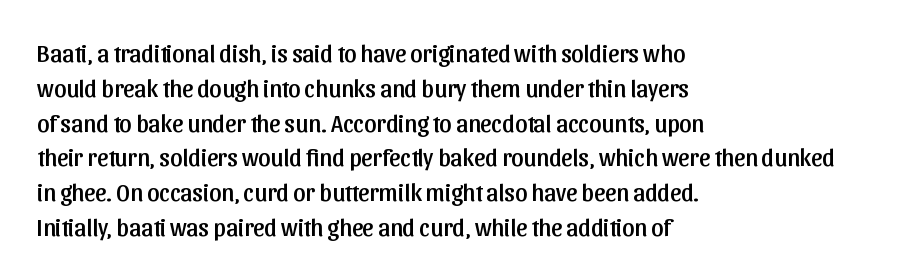
Q: Is the text italic (slanted)? A: No, it is upright.
Q: Is the text underlined? A: No.
Q: How is the paragraph aligned? A: Left-aligned.
Q: Is the spacing between letters normal or unusually wide? A: Normal.
Q: Is the spacing between lines tight, normal or loose? A: Normal.
